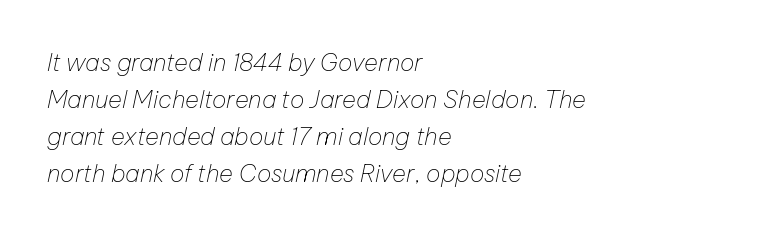
Q: Is the text bold? A: No.
Q: Is the text italic (slanted)? A: Yes, it leans right by about 12 degrees.
Q: Is the text underlined? A: No.
Q: How is the paragraph aligned? A: Left-aligned.
Q: Is the spacing between letters normal or unusually wide? A: Normal.
Q: Is the spacing between lines tight, normal or loose? A: Normal.
